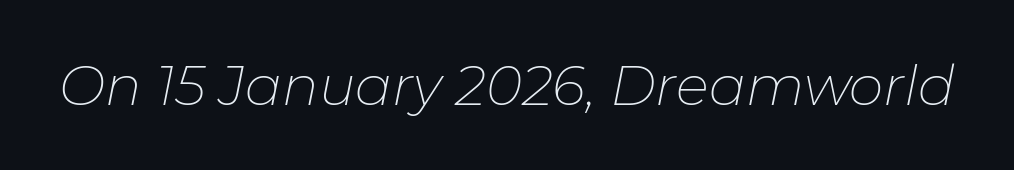
The image shows 55 px thin type, italic (leaning right); set normal letter spacing, not underlined; low stroke contrast and a medium x-height.
